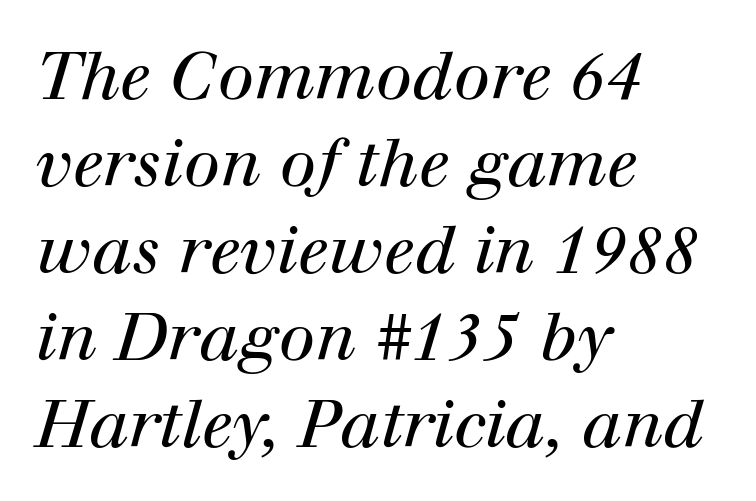
Q: Is the text bold? A: No.
Q: Is the text italic (slanted)? A: Yes, it leans right by about 12 degrees.
Q: Is the typeface a serif or a sans-serif typeface? A: Serif.
Q: Is the text underlined? A: No.
Q: How is the paragraph aligned? A: Left-aligned.
Q: Is the spacing between letters normal or unusually wide? A: Normal.
Q: Is the spacing between lines tight, normal or loose? A: Normal.
Q: Width (condensed, normal, or wide)? A: Normal.
Q: Stroke contrast? A: High.
Q: x-height? A: Medium.
Q: Monospaced? A: No.
